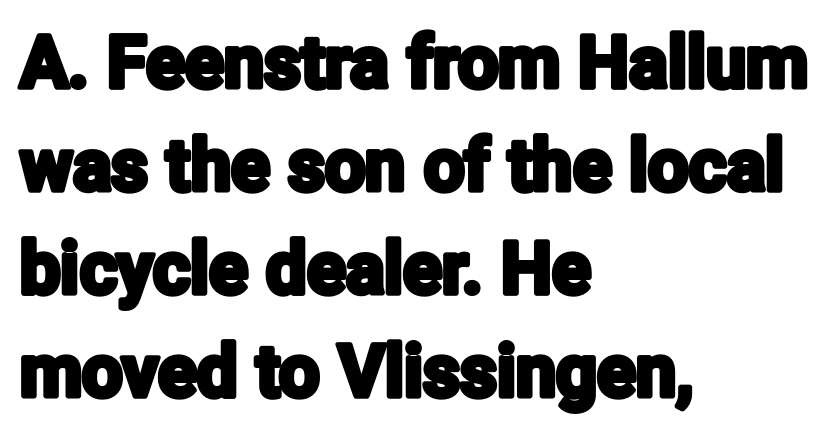
The image shows 72 px condensed sans-serif type, upright; set left-aligned, normal line spacing (1.43x), normal letter spacing, not underlined; low stroke contrast and a medium x-height.
